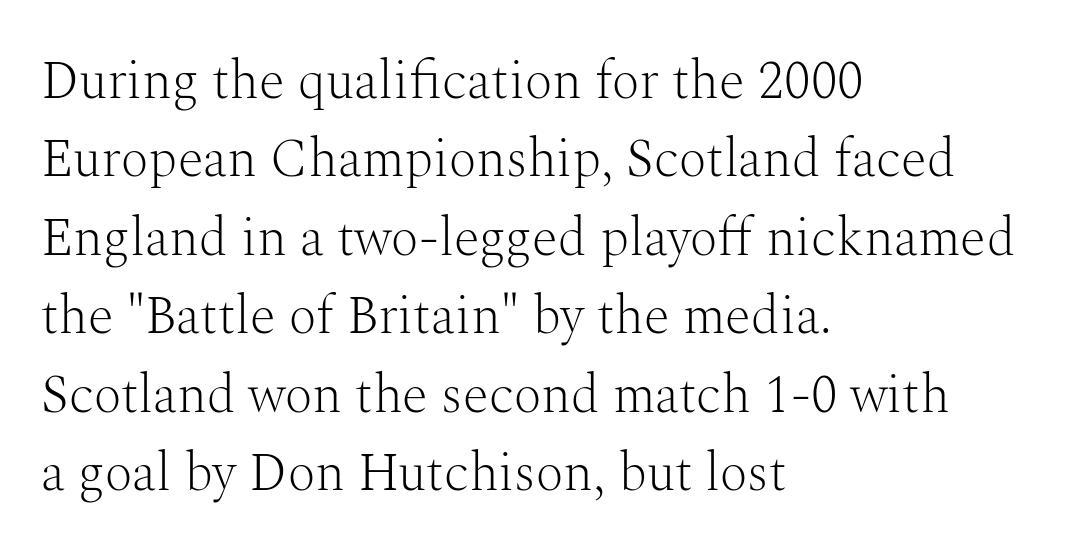
Q: Is the text bold? A: No.
Q: Is the text italic (slanted)? A: No, it is upright.
Q: Is the typeface a serif or a sans-serif typeface? A: Serif.
Q: Is the text underlined? A: No.
Q: How is the paragraph aligned? A: Left-aligned.
Q: Is the spacing between letters normal or unusually wide? A: Normal.
Q: Is the spacing between lines tight, normal or loose? A: Normal.
Q: Width (condensed, normal, or wide)? A: Normal.
Q: Stroke contrast? A: Medium.
Q: x-height? A: Medium.
Q: Monospaced? A: No.
